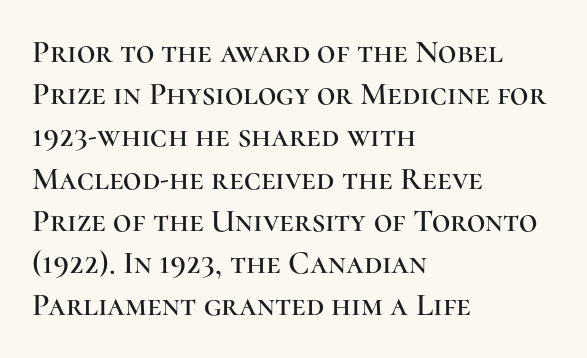
{"serif": "yes", "italic": "no", "width": "normal", "stroke_contrast": "high", "x_height": "medium", "monospaced": "no", "underline": "no", "align": "left", "line_spacing": "normal", "line_spacing_ratio": 1.32, "letter_spacing": "normal", "letter_spacing_em": 0.0, "glyph_px": 32}
